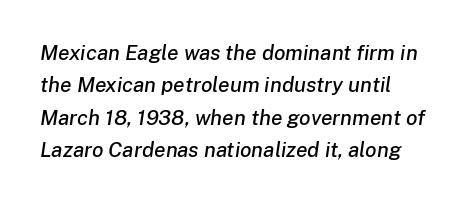
Q: Is the text italic (slanted)? A: Yes, it leans right by about 8 degrees.
Q: Is the text underlined? A: No.
Q: Is the spacing between letters normal or unusually wide? A: Normal.
Q: Is the spacing between lines tight, normal or loose? A: Normal.
